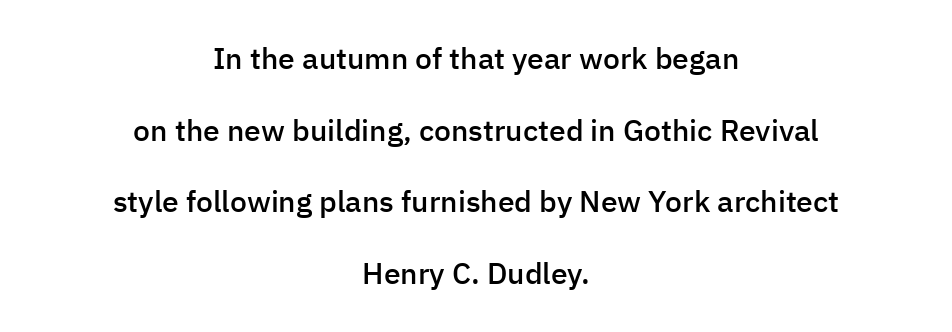
{"serif": "no", "italic": "no", "bold": "semi", "weight": "semibold", "width": "normal", "stroke_contrast": "low", "x_height": "medium", "monospaced": "no", "underline": "no", "align": "center", "line_spacing": "loose", "line_spacing_ratio": 2.39, "letter_spacing": "normal", "letter_spacing_em": 0.0, "glyph_px": 30}
